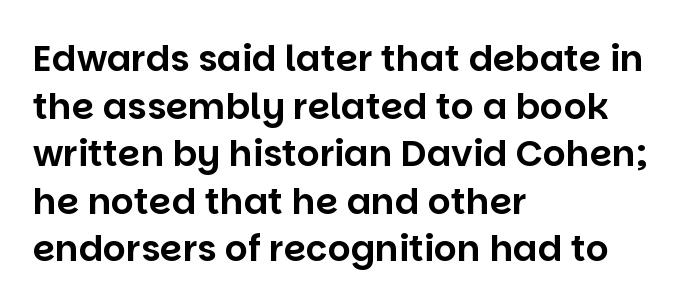
The image shows 36 px sans-serif type, upright; set left-aligned, normal line spacing (1.32x), normal letter spacing, not underlined; low stroke contrast and a large x-height.
